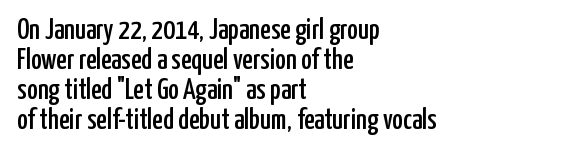
In CSS terms this would be text-align: left. Vertically, the passage feels compressed, each row crowding the next. Between one letter and the next there's only the usual sliver of space. Are there feet on the stems? There aren't — it's a sans.
